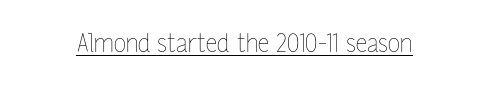
The image shows 25 px text type, upright; set normal letter spacing, underlined.
